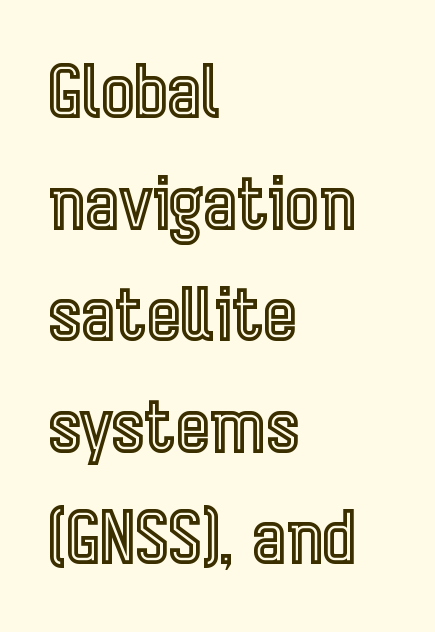
Character widths vary here, with narrow letters taking less room than wide ones. Evenly set lines give the paragraph a standard silhouette. In terms of letterspacing, this is plain default setting. Posture: vertical.
